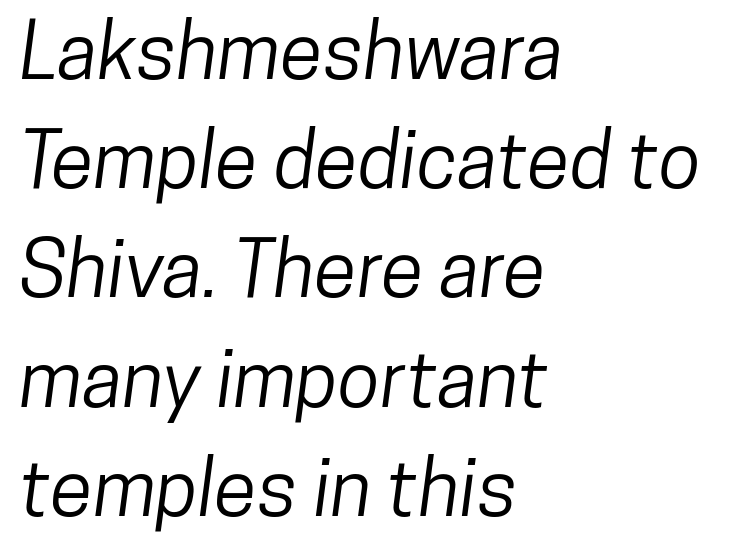
{"serif": "no", "width": "condensed", "stroke_contrast": "low", "x_height": "medium", "monospaced": "no", "underline": "no", "align": "left", "line_spacing": "normal", "line_spacing_ratio": 1.4, "letter_spacing": "normal", "letter_spacing_em": 0.0, "glyph_px": 78}
